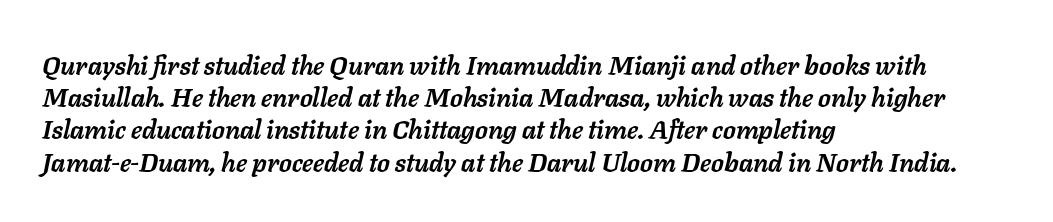
{"italic": "yes", "lean": "right", "slant_degrees": 11, "bold": "yes", "underline": "no", "align": "left", "line_spacing_ratio": 1.24, "letter_spacing": "normal", "letter_spacing_em": 0.0, "glyph_px": 26}
